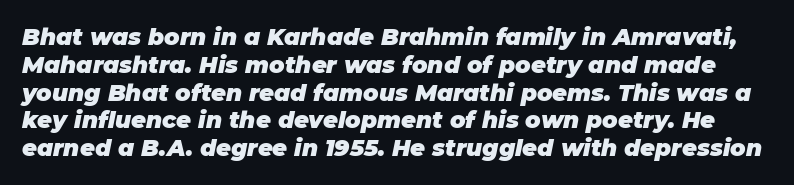
The image shows 23 px bold type, italic (leaning right); set line spacing 1.21x, normal letter spacing, not underlined.
